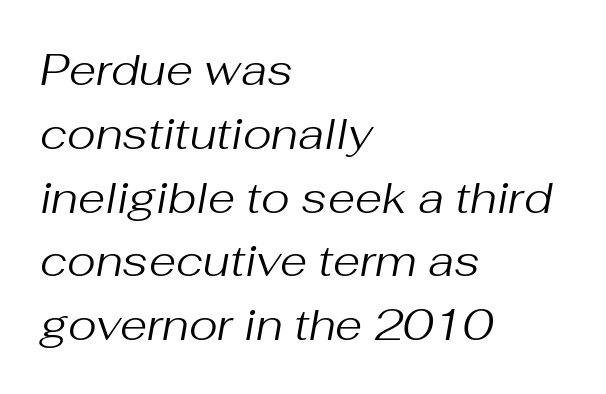
The passage shown has conventional tracking throughout. These lines sit exactly where default settings would place them. The font is comparable to plain body text, perhaps lighter. Check the space under the baseline: it is left empty.
